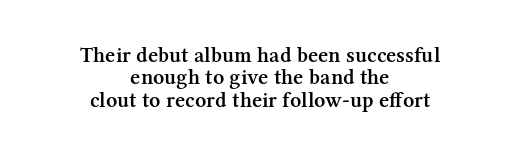
{"italic": "no", "bold": "semi", "underline": "no", "align": "center", "line_spacing": "tight", "line_spacing_ratio": 1.02, "letter_spacing": "normal", "letter_spacing_em": 0.0, "glyph_px": 22}
